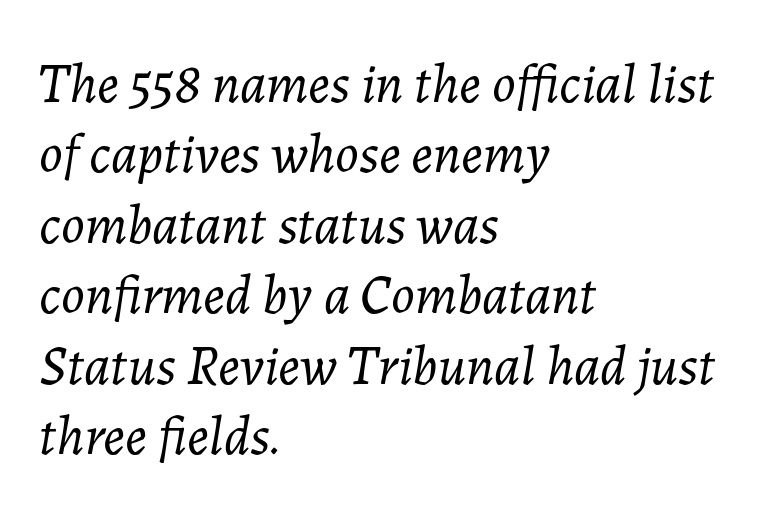
This is oblique type, the kind used for emphasis or titles. A typesetter would call this proportional, since set widths differ per character. Unmarked baselines from the first word to the last. Each line starts at the same left margin while the right side varies.
